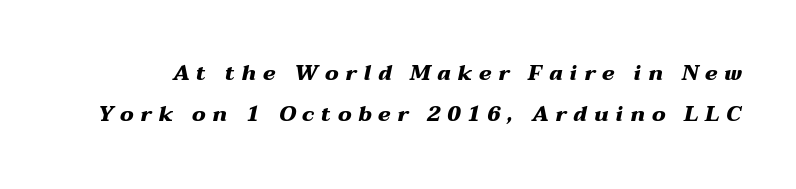
Horizontal bands of white between lines are thick stripes. Anything drawn beneath the words? Only blank space. Would a proofreader flag this as italicized? Yes. Tracking here is generous; glyphs stand well apart from one another. Pretty heavy lettering here — definitely bold.
